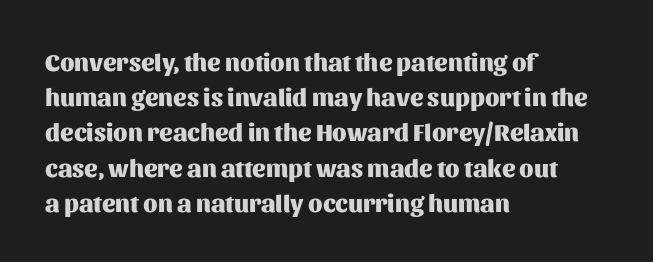
{"italic": "no", "bold": "yes", "underline": "no", "align": "left", "line_spacing": "normal", "line_spacing_ratio": 1.41, "letter_spacing": "normal", "letter_spacing_em": 0.0, "glyph_px": 25}
